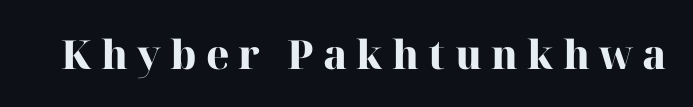
The image shows 40 px heavy serif type, upright; set unusually wide letter spacing (+0.23 em), not underlined; high stroke contrast and a medium x-height.
